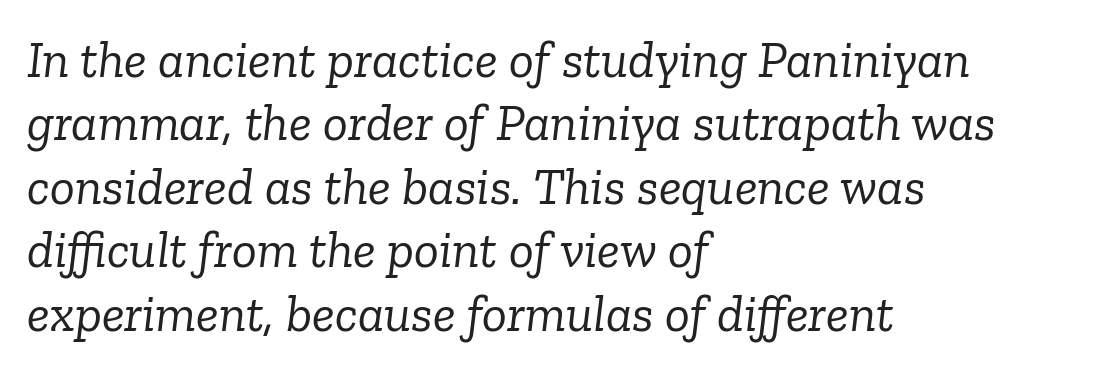
The gaps between neighbouring characters are ordinary and unremarkable. Caption: multi-line text, flush left, ragged right. The face used here is proportionally spaced, like ordinary book or web type. Serifs: yes, visible at the terminals of the letterforms. The characters are drawn with everyday or finer stroke widths. You can tell it's italic because the verticals aren't actually vertical.
